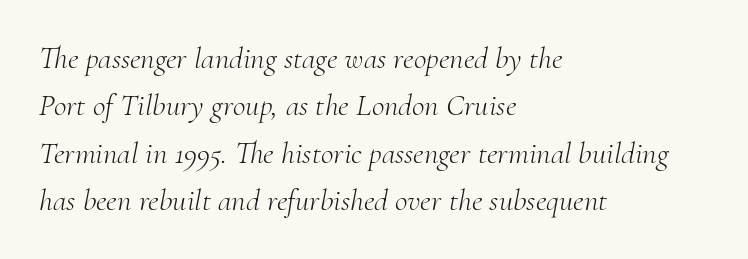
Caption: face not bold, strokes unweighted. This rendering uses left alignment, leaving the right contour irregular. A serif font was chosen for this passage. Compared with typical body copy, the letter spacing here is the same. Spacing verdict: proportional, widths tailored to each character.
